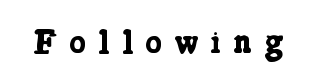
{"serif": "yes", "bold": "yes", "weight": "bold", "width": "condensed", "stroke_contrast": "low", "x_height": "medium", "monospaced": "no", "underline": "no", "letter_spacing": "wide", "letter_spacing_em": 0.37, "glyph_px": 34}
